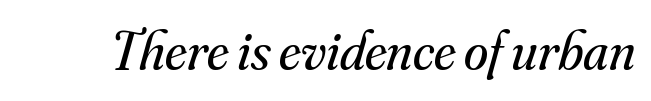
The image shows 55 px regular-weight serif type, italic (leaning right); set normal letter spacing, not underlined; medium stroke contrast and a small x-height.
